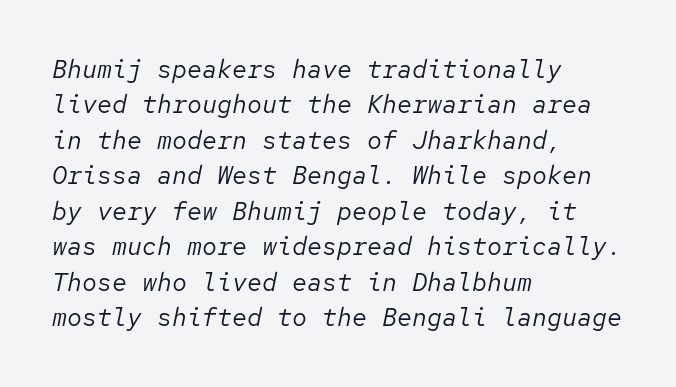
Q: Is the text bold? A: No.
Q: Is the text italic (slanted)? A: Yes, it leans right by about 12 degrees.
Q: Is the text underlined? A: No.
Q: How is the paragraph aligned? A: Left-aligned.
Q: Is the spacing between letters normal or unusually wide? A: Normal.
Q: Is the spacing between lines tight, normal or loose? A: Normal.
